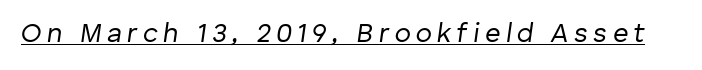
Q: Is the text bold? A: No.
Q: Is the text italic (slanted)? A: Yes, it leans right by about 8 degrees.
Q: Is the text underlined? A: Yes.
Q: Is the spacing between letters normal or unusually wide? A: Unusually wide.
